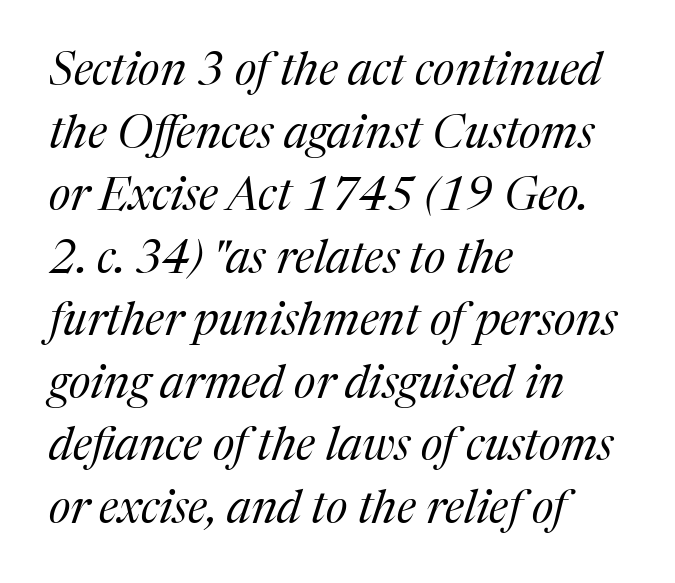
Q: Is the text bold? A: No.
Q: Is the text italic (slanted)? A: Yes, it leans right by about 17 degrees.
Q: Is the typeface a serif or a sans-serif typeface? A: Serif.
Q: Is the text underlined? A: No.
Q: How is the paragraph aligned? A: Left-aligned.
Q: Is the spacing between letters normal or unusually wide? A: Normal.
Q: Is the spacing between lines tight, normal or loose? A: Normal.
Q: Width (condensed, normal, or wide)? A: Normal.
Q: Stroke contrast? A: Medium.
Q: x-height? A: Medium.
Q: Monospaced? A: No.
